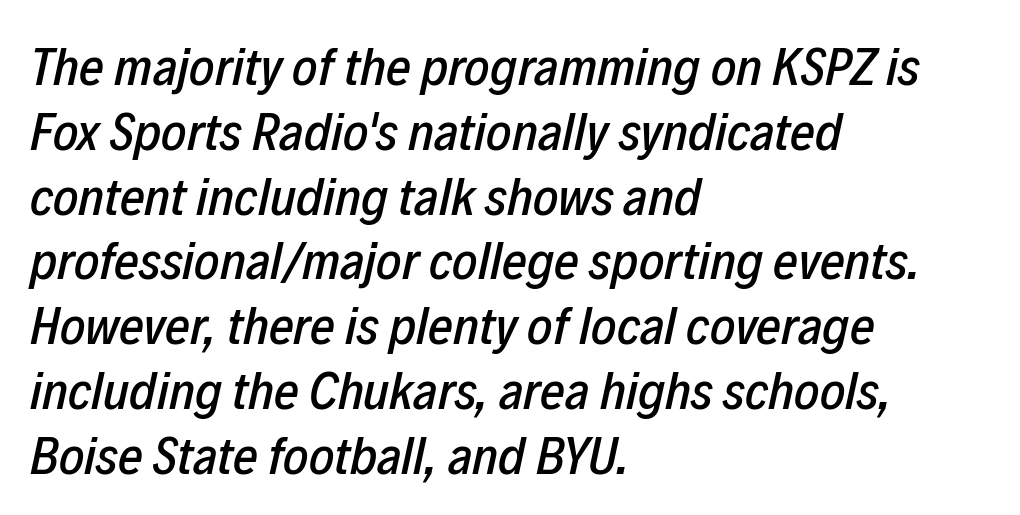
{"italic": "yes", "lean": "right", "slant_degrees": 12, "width": "condensed", "stroke_contrast": "low", "x_height": "medium", "monospaced": "no", "underline": "no", "align": "left", "line_spacing_ratio": 1.2, "letter_spacing": "normal", "letter_spacing_em": 0.0, "glyph_px": 54}
